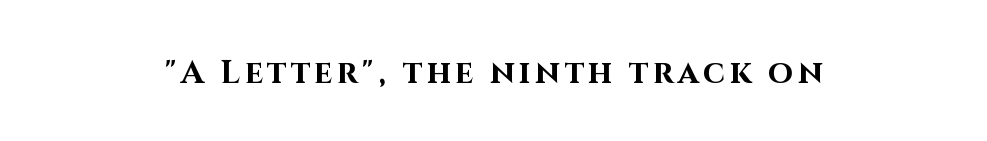
A roman cut, with each character standing at attention. Caption: multi-line text, centered on the measure. How heavy is the stroke? Heavy — this is a bold. This rendering employs a face without finishing strokes, i.e., a sans-serif.
